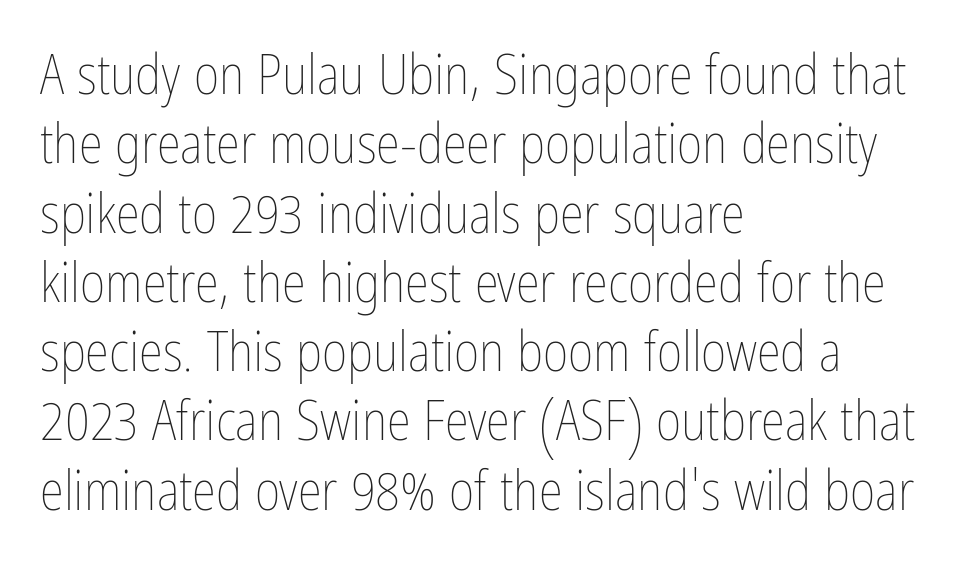
The image shows 55 px thin, condensed type, upright; set left-aligned, normal line spacing (1.26x), normal letter spacing, not underlined; low stroke contrast and a medium x-height.
